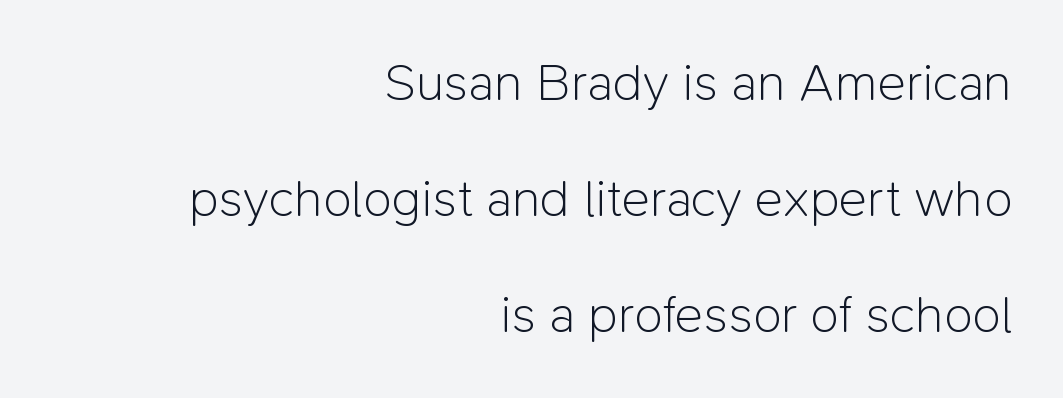
The image shows 53 px light sans-serif type, upright; set right-aligned, loose line spacing (2.19x), normal letter spacing, not underlined; low stroke contrast and a medium x-height.
